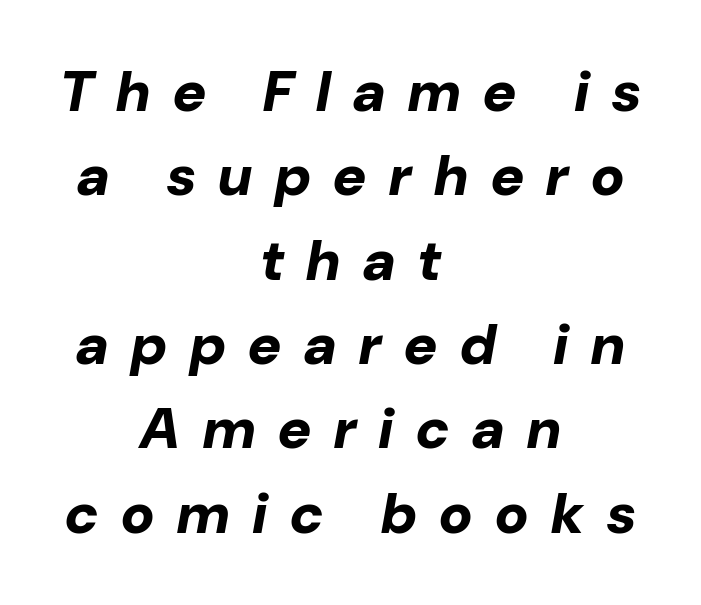
The image shows 57 px bold type, italic (leaning right); set centered, normal line spacing (1.48x), unusually wide letter spacing (+0.4 em), not underlined; low stroke contrast and a medium x-height.
